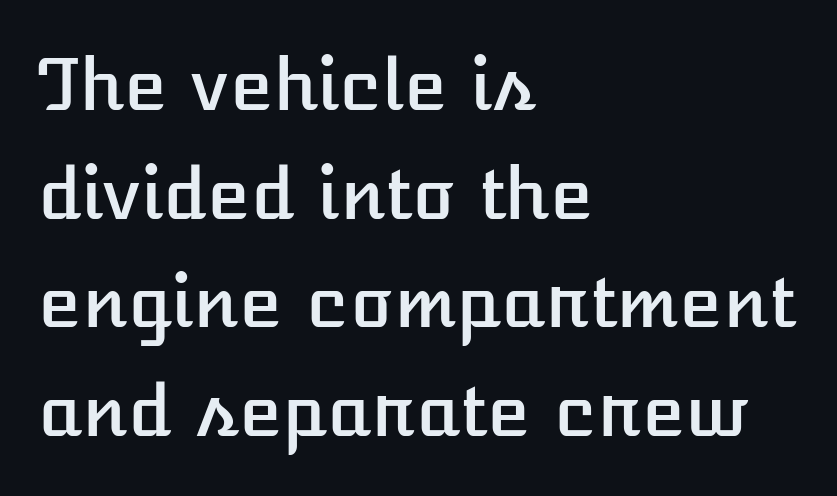
Q: Is the text italic (slanted)? A: No, it is upright.
Q: Is the text underlined? A: No.
Q: How is the paragraph aligned? A: Left-aligned.
Q: Is the spacing between letters normal or unusually wide? A: Normal.
Q: Is the spacing between lines tight, normal or loose? A: Normal.
Q: Width (condensed, normal, or wide)? A: Normal.
Q: Stroke contrast? A: Low.
Q: x-height? A: Medium.
Q: Monospaced? A: No.
